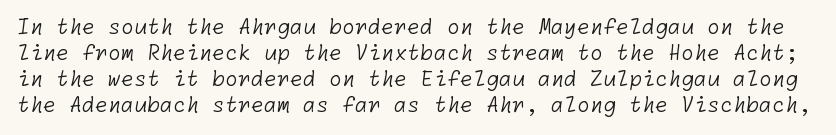
The foot of each line stays bare and open. Words appear dense and cohesive because spacing is normal. No heavy texture on the line: the type isn't bold.
